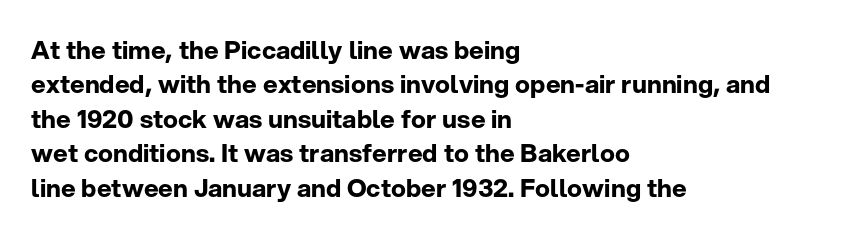
{"italic": "no", "bold": "yes", "underline": "no", "align": "left", "line_spacing": "normal", "line_spacing_ratio": 1.38, "letter_spacing": "normal", "letter_spacing_em": 0.0, "glyph_px": 25}
